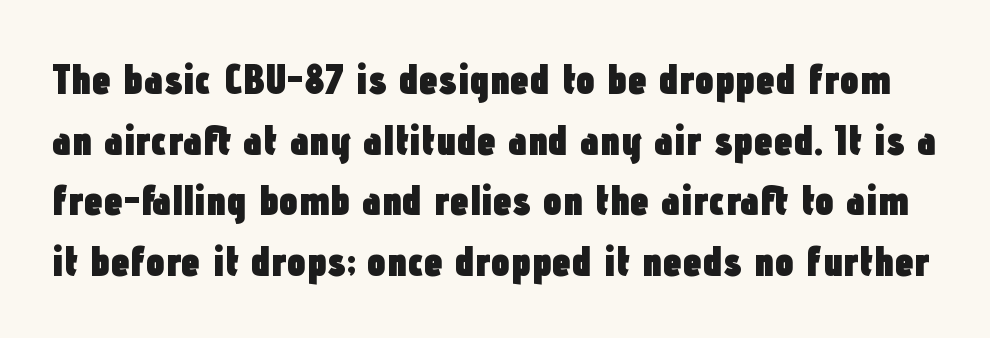
This sample has the flowing, uneven cadence of proportional lettering. The letters stand straight up with perfectly vertical stems. Clear beneath every line of the passage. On the weight axis this lands at bold, roughly 700. The rendering shows plain stroke endings on the letterforms — a sans-serif design.
